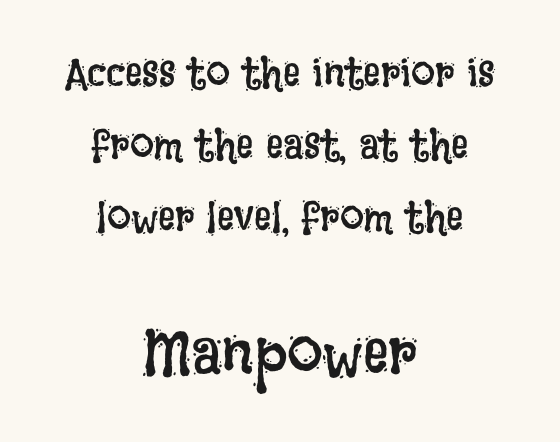
{"italic": "no", "bold": "no", "weight": "regular", "width": "condensed", "stroke_contrast": "low", "x_height": "large", "monospaced": "no", "underline": "no", "align": "center", "line_spacing": "normal", "line_spacing_ratio": 1.67, "letter_spacing": "normal", "letter_spacing_em": 0.0, "larger_block": "second", "size_ratio": 1.49, "glyph_px": 64}
